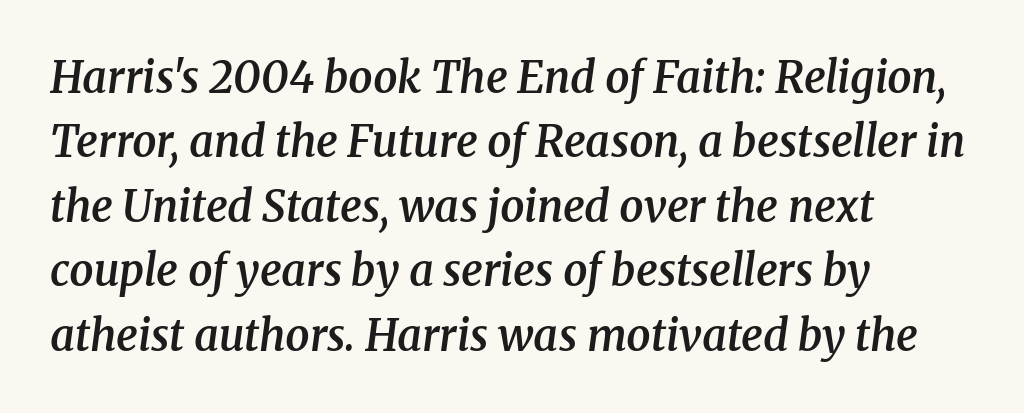
{"serif": "yes", "italic": "yes", "lean": "right", "slant_degrees": 8, "bold": "semi", "weight": "semibold", "width": "normal", "stroke_contrast": "medium", "x_height": "medium", "monospaced": "no", "underline": "no", "align": "left", "line_spacing": "normal", "line_spacing_ratio": 1.5, "letter_spacing": "normal", "letter_spacing_em": 0.0, "glyph_px": 43}
